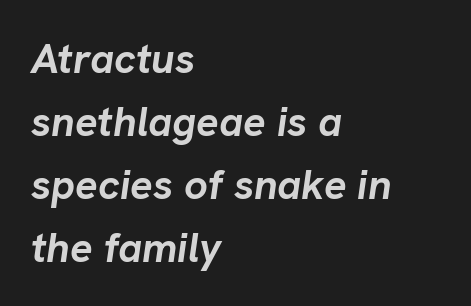
Every row of glyphs begins at an identical x-position on the left. Is there much room between lines? A standard amount, neither cramped nor airy. Clear beneath every line of the passage. The line texture is even and compact thanks to regular tracking. This sample has the flowing, uneven cadence of proportional lettering. Set as a true bold cut, around the 700 mark.
